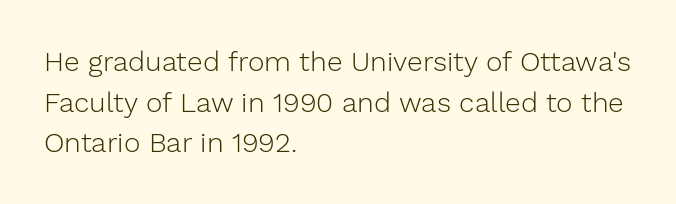
Bare-footed words on every line. You could not count columns in this text — the font is proportionally spaced. Which margin do the lines hug? The left one — the right edge is uneven. Ink coverage per letter is moderate at most.
